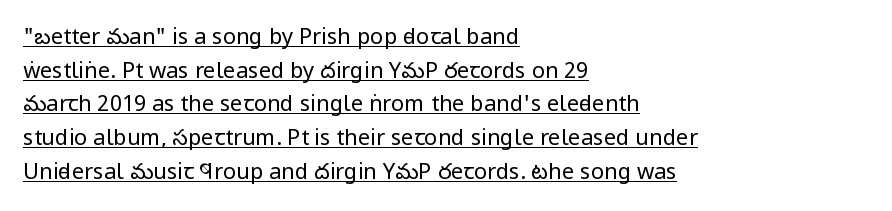
Counters stay open thanks to moderate or lighter strokes. Compared with typical body copy, the letter spacing here is the same. Summary of vertical rhythm: regular, with standard interline spacing. The rendering uses the underline text-decoration. These lines were composed using upright roman letters.
